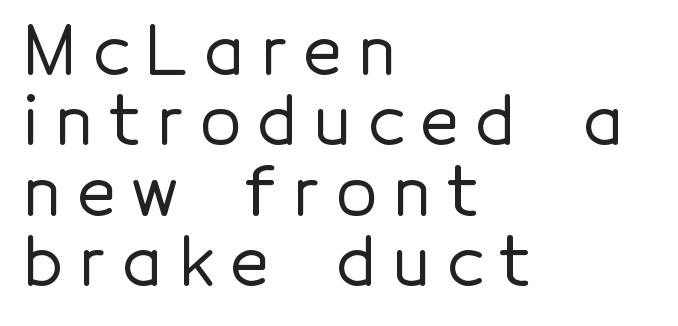
Letter spacing: wide. Just letters on the line, the space beneath them empty. The glyphs in this specimen are sans serif. The face used here is proportionally spaced, like ordinary book or web type. Ordinary non-slanted type is in use.
